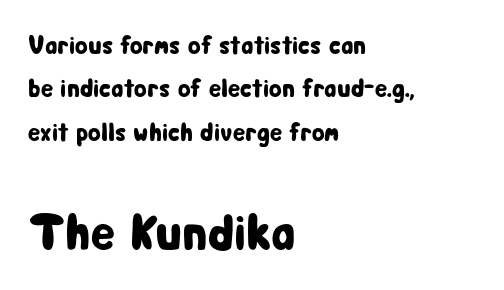
Q: Is the text italic (slanted)? A: No, it is upright.
Q: Is the typeface a serif or a sans-serif typeface? A: Sans-serif.
Q: Is the text underlined? A: No.
Q: How is the paragraph aligned? A: Left-aligned.
Q: Is the spacing between letters normal or unusually wide? A: Normal.
Q: Is the spacing between lines tight, normal or loose? A: Normal.
Q: Which block of text is set in a larger size, the first (top) or the second (bottom)? A: The second (bottom) one.
Q: Width (condensed, normal, or wide)? A: Condensed.
Q: Stroke contrast? A: Low.
Q: x-height? A: Medium.
Q: Monospaced? A: No.
